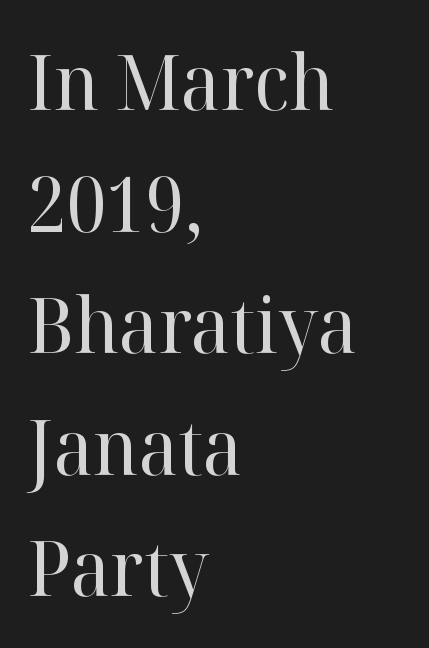
The image shows 76 px regular-weight serif type, upright; set left-aligned, normal line spacing (1.6x), normal letter spacing, not underlined; high stroke contrast and a medium x-height.
